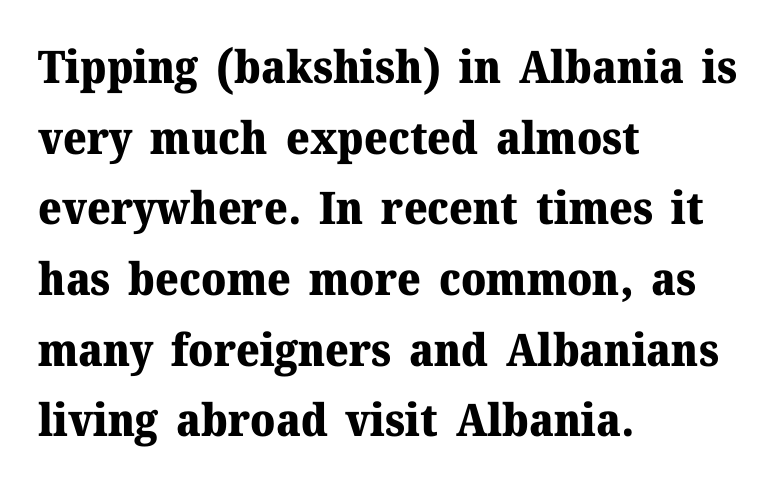
{"serif": "yes", "italic": "no", "bold": "yes", "weight": "heavy", "width": "normal", "stroke_contrast": "medium", "x_height": "medium", "monospaced": "no", "underline": "no", "align": "left", "line_spacing": "normal", "line_spacing_ratio": 1.57, "letter_spacing": "normal", "letter_spacing_em": 0.0, "glyph_px": 45}
